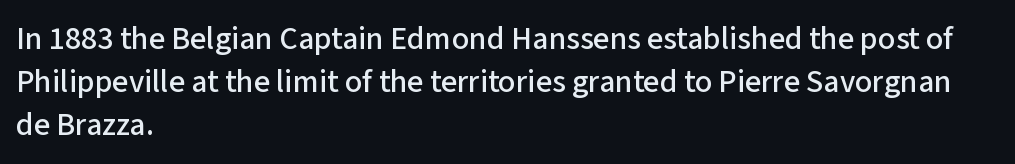
Q: Is the text italic (slanted)? A: No, it is upright.
Q: Is the typeface a serif or a sans-serif typeface? A: Sans-serif.
Q: Is the text underlined? A: No.
Q: How is the paragraph aligned? A: Left-aligned.
Q: Is the spacing between letters normal or unusually wide? A: Normal.
Q: Is the spacing between lines tight, normal or loose? A: Normal.
Q: Width (condensed, normal, or wide)? A: Normal.
Q: Stroke contrast? A: Low.
Q: x-height? A: Medium.
Q: Monospaced? A: No.
